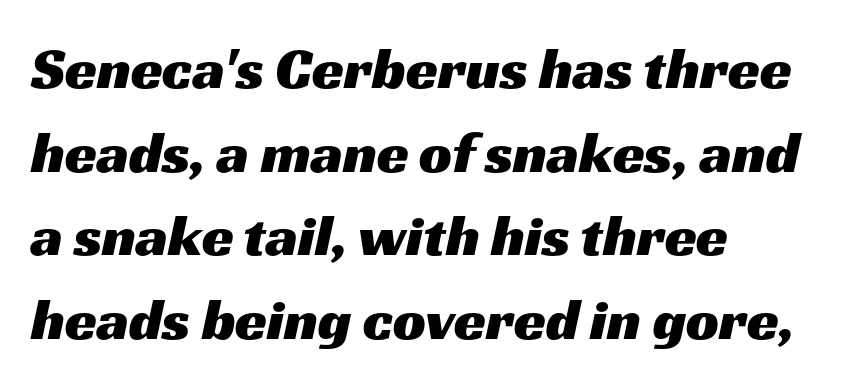
The image shows 58 px wide sans-serif type; set left-aligned, normal line spacing (1.44x), normal letter spacing, not underlined; medium stroke contrast and a medium x-height.
